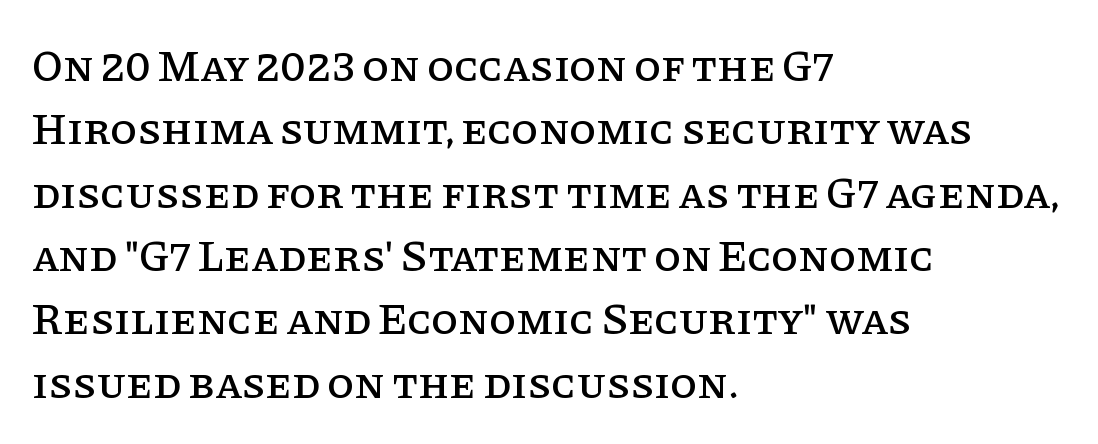
The image shows 44 px serif type, upright; set left-aligned, normal line spacing (1.44x), normal letter spacing, not underlined; low stroke contrast and a large x-height.
